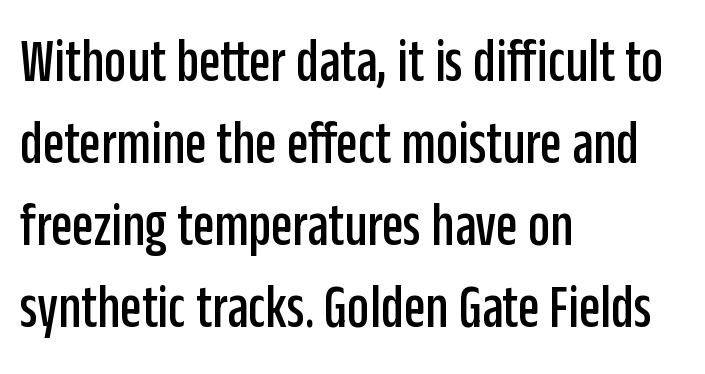
Q: Is the text italic (slanted)? A: No, it is upright.
Q: Is the typeface a serif or a sans-serif typeface? A: Sans-serif.
Q: Is the text underlined? A: No.
Q: How is the paragraph aligned? A: Left-aligned.
Q: Is the spacing between letters normal or unusually wide? A: Normal.
Q: Is the spacing between lines tight, normal or loose? A: Normal.
Q: Width (condensed, normal, or wide)? A: Condensed.
Q: Stroke contrast? A: Low.
Q: x-height? A: Large.
Q: Monospaced? A: No.
